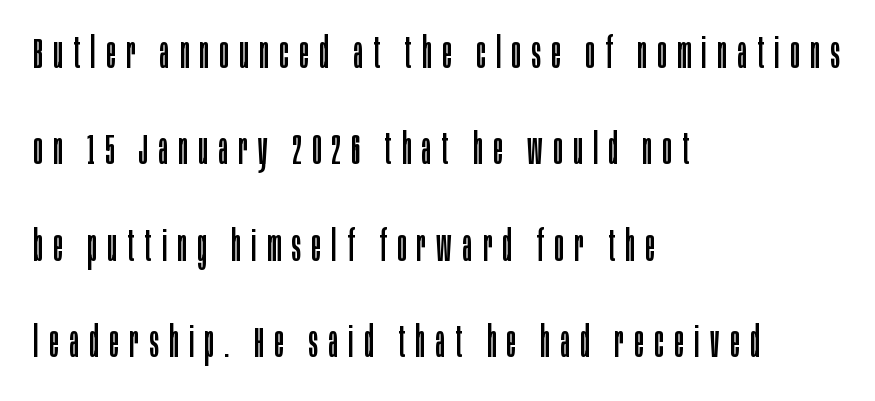
Letter spacing: wide. Rendered with straight, roman letterforms. You could fit nearly another row in the gap between these rows. Each stroke keeps to a modest, everyday thickness or less.
